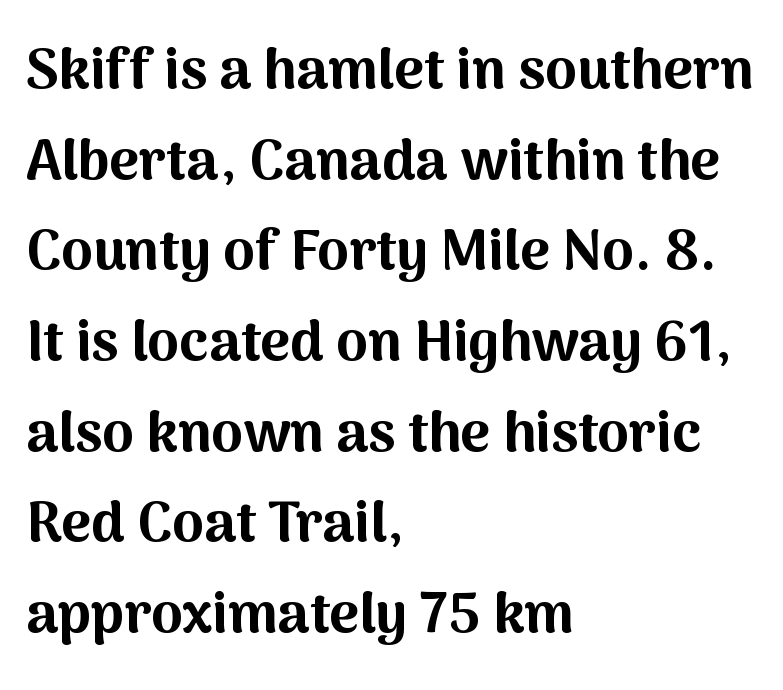
Q: Is the text bold? A: Yes.
Q: Is the text italic (slanted)? A: No, it is upright.
Q: Is the typeface a serif or a sans-serif typeface? A: Sans-serif.
Q: Is the text underlined? A: No.
Q: How is the paragraph aligned? A: Left-aligned.
Q: Is the spacing between letters normal or unusually wide? A: Normal.
Q: Is the spacing between lines tight, normal or loose? A: Normal.
Q: Width (condensed, normal, or wide)? A: Normal.
Q: Stroke contrast? A: Medium.
Q: x-height? A: Medium.
Q: Monospaced? A: No.
